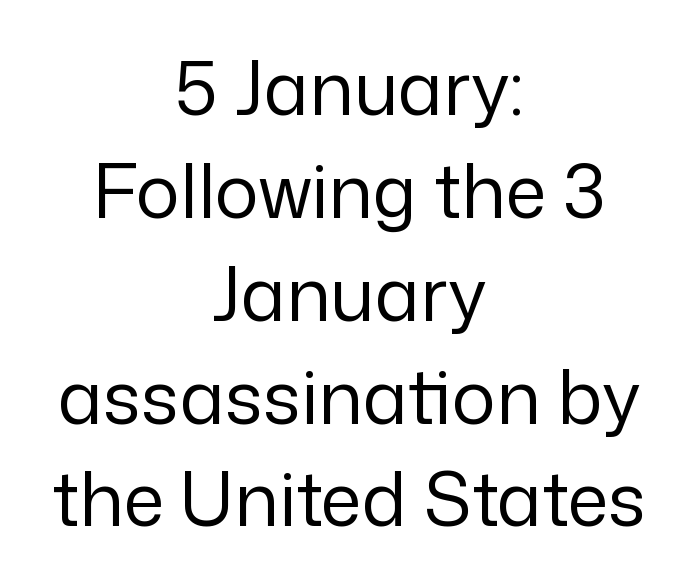
{"serif": "no", "italic": "no", "bold": "no", "weight": "regular", "width": "normal", "stroke_contrast": "low", "x_height": "medium", "monospaced": "no", "underline": "no", "align": "center", "line_spacing": "normal", "line_spacing_ratio": 1.39, "letter_spacing": "normal", "letter_spacing_em": 0.0, "glyph_px": 74}
